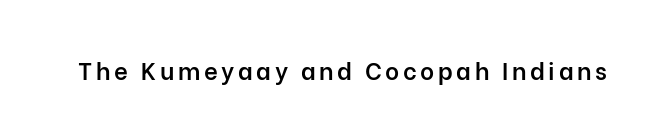
The image shows 24 px text type, upright; set not underlined.
